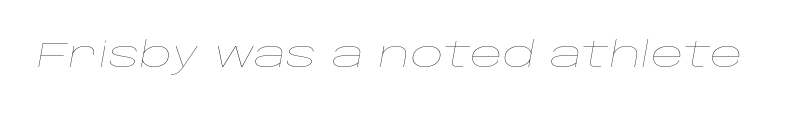
Q: Is the text bold? A: No.
Q: Is the text italic (slanted)? A: Yes, it leans right by about 10 degrees.
Q: Is the text underlined? A: No.
Q: Is the spacing between letters normal or unusually wide? A: Normal.
Q: Width (condensed, normal, or wide)? A: Wide.
Q: Stroke contrast? A: Low.
Q: x-height? A: Large.
Q: Monospaced? A: No.
